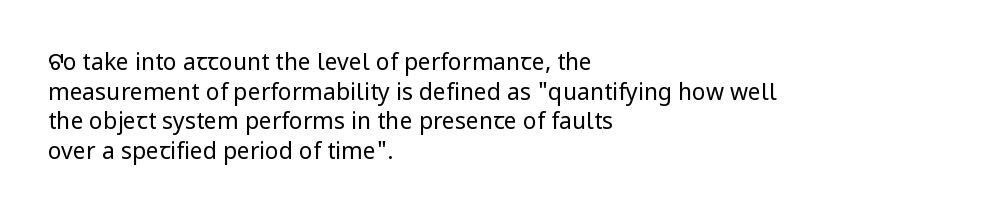
The image shows 23 px text type, upright; set left-aligned, normal line spacing (1.29x), normal letter spacing, not underlined.
